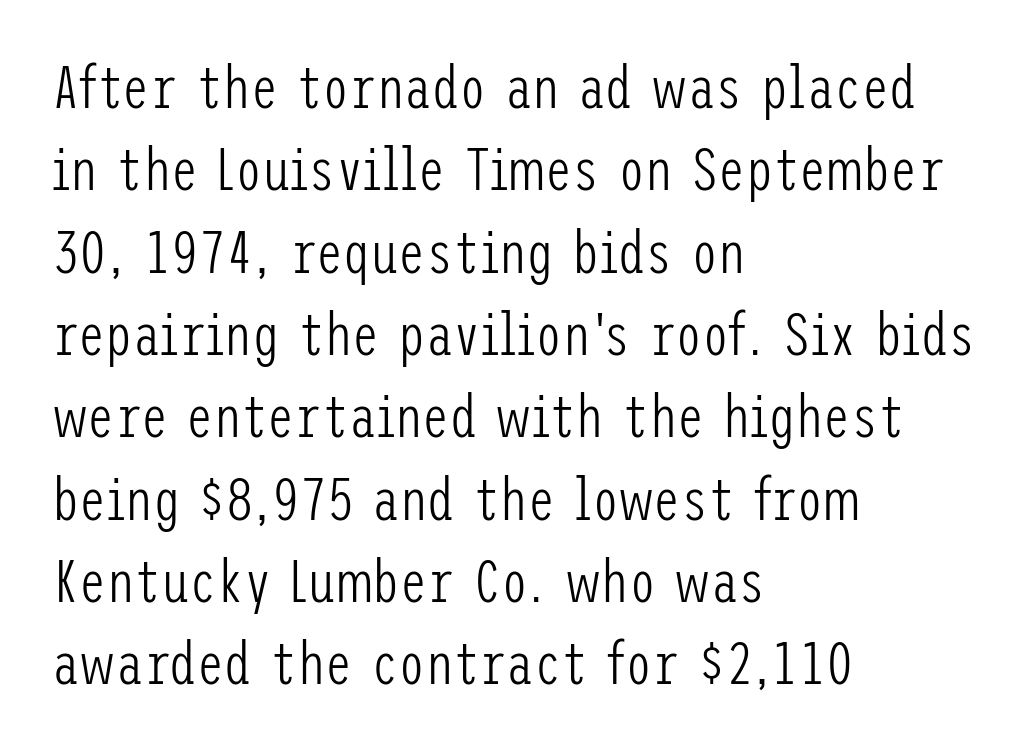
Q: Is the text bold? A: No.
Q: Is the text italic (slanted)? A: No, it is upright.
Q: Is the typeface a serif or a sans-serif typeface? A: Sans-serif.
Q: Is the text underlined? A: No.
Q: How is the paragraph aligned? A: Left-aligned.
Q: Is the spacing between letters normal or unusually wide? A: Normal.
Q: Is the spacing between lines tight, normal or loose? A: Normal.
Q: Width (condensed, normal, or wide)? A: Condensed.
Q: Stroke contrast? A: Low.
Q: x-height? A: Medium.
